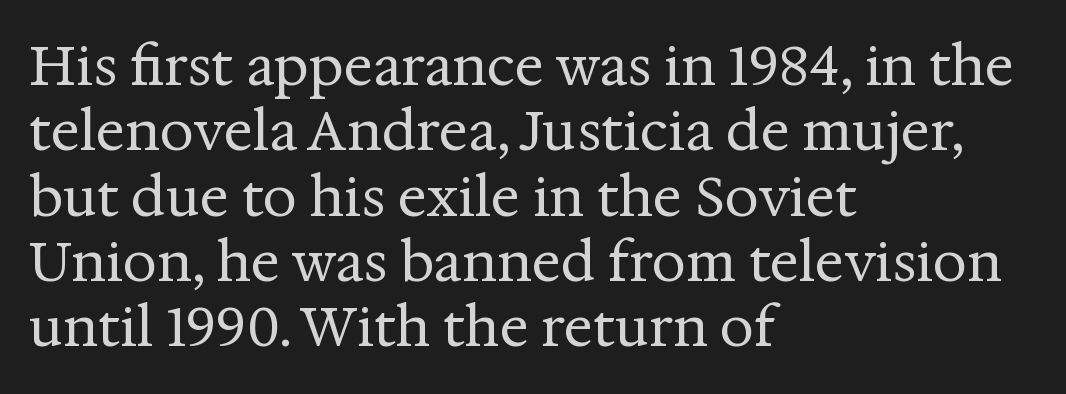
Q: Is the text bold? A: No.
Q: Is the text italic (slanted)? A: No, it is upright.
Q: Is the typeface a serif or a sans-serif typeface? A: Serif.
Q: Is the text underlined? A: No.
Q: How is the paragraph aligned? A: Left-aligned.
Q: Is the spacing between letters normal or unusually wide? A: Normal.
Q: Width (condensed, normal, or wide)? A: Normal.
Q: Stroke contrast? A: Medium.
Q: x-height? A: Medium.
Q: Monospaced? A: No.
